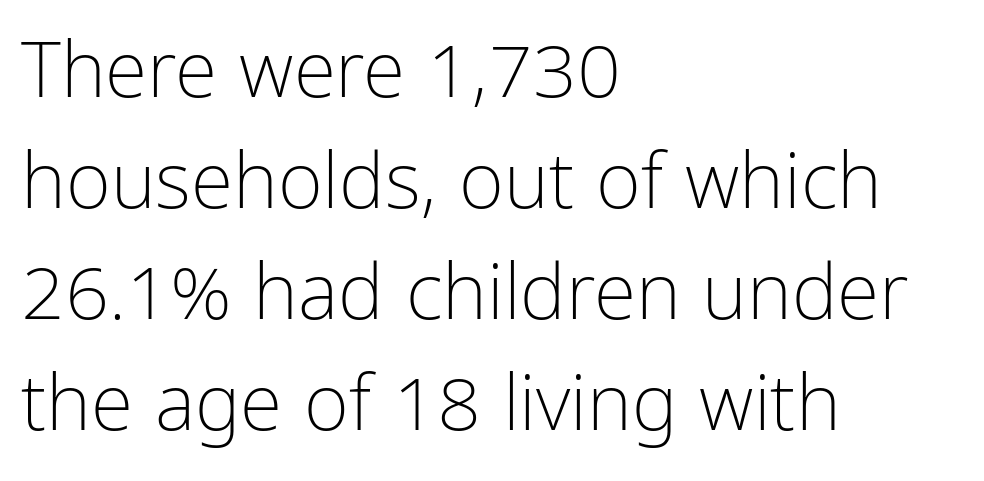
Left-aligned paragraph, ragged on the right. The rendering shows plain stroke endings on the letterforms — a sans-serif design. Nothing heavy about these letters — not bold at all. Tracking here is standard; glyphs follow each other at the usual distance. Do the letters lean? They stand straight.
